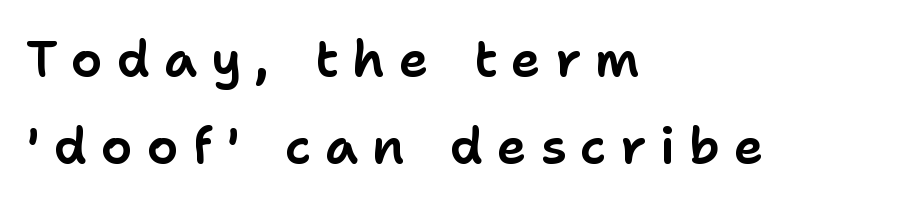
Stroke terminals: plain, sans-serif. This sample has the flowing, uneven cadence of proportional lettering. Quick note: underline off. The font's upright variant was chosen for this text.
